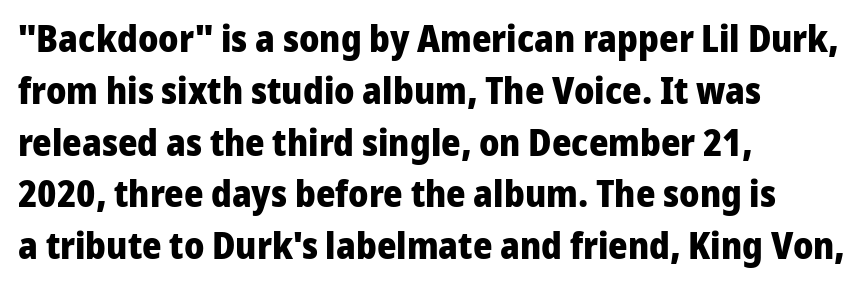
Leading matches the norm, producing a regular column. You can tell from the bare stems that sans-serif type was used. The passage shown is typed in a proportional face where columns would drift. Characters follow at the spacing the type designer built in. Horizontally, the lines are justified to the leading edge only. The typography opts for an upright posture over an oblique one.
